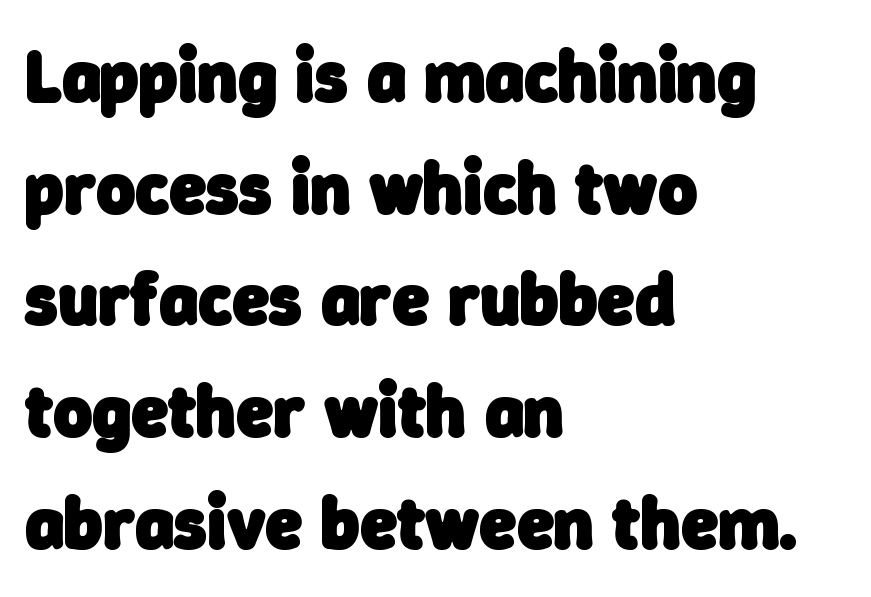
Q: Is the text bold? A: Yes.
Q: Is the typeface a serif or a sans-serif typeface? A: Sans-serif.
Q: Is the text underlined? A: No.
Q: How is the paragraph aligned? A: Left-aligned.
Q: Is the spacing between letters normal or unusually wide? A: Normal.
Q: Is the spacing between lines tight, normal or loose? A: Normal.
Q: Width (condensed, normal, or wide)? A: Normal.
Q: Stroke contrast? A: Low.
Q: x-height? A: Medium.
Q: Monospaced? A: No.
